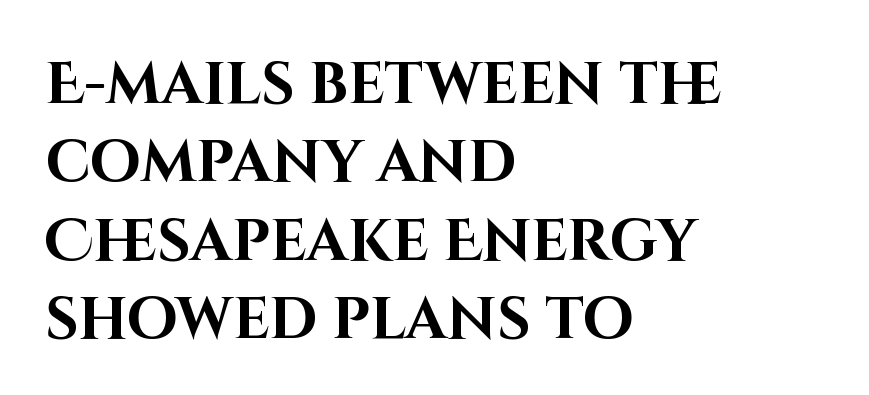
The glyphs have the mass of a bold cut. These lines are rendered in a variable-pitch font. This is roman type, the default non-slanted kind. These lines are composed in type without serifs.
